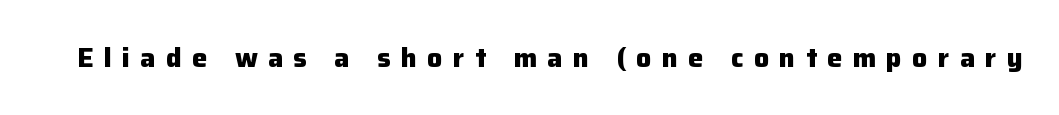
The zone under the glyphs is completely vacant. The tracking jumps out immediately: characters are airy and widely separated. Vertical strokes here are truly vertical. Pretty heavy lettering here — definitely bold.
